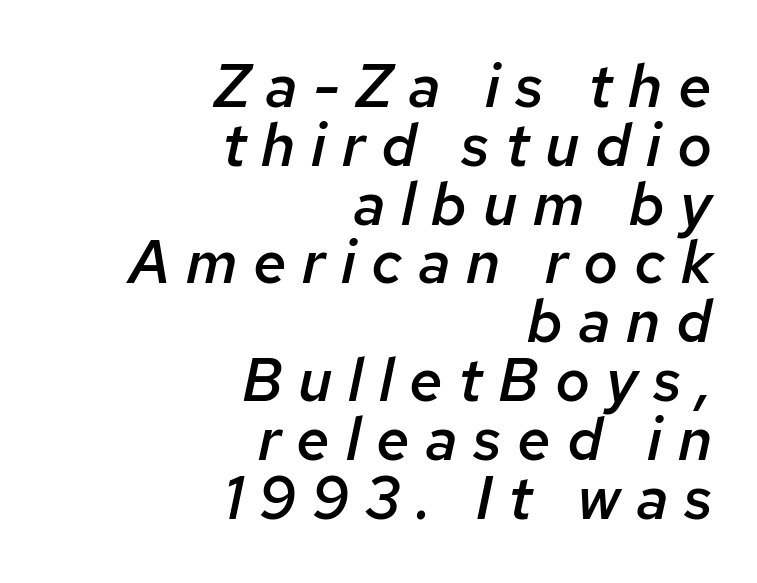
A semibold gives these letters moderate extra thickness, short of bold. Glance below the letters and you will spot only blank space. Loose tracking; the words dissolve into strings of separated letters. The space between consecutive lines is stingy.
